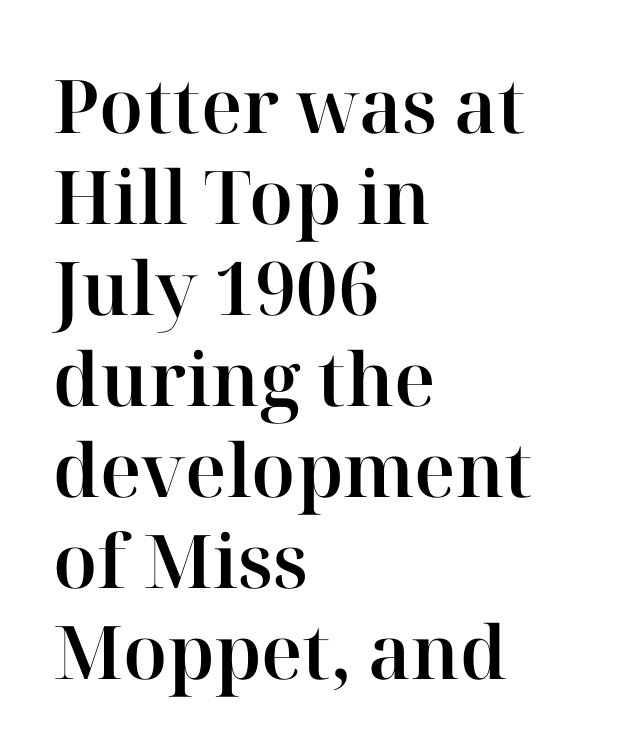
Q: Is the text italic (slanted)? A: No, it is upright.
Q: Is the typeface a serif or a sans-serif typeface? A: Serif.
Q: Is the text underlined? A: No.
Q: How is the paragraph aligned? A: Left-aligned.
Q: Is the spacing between letters normal or unusually wide? A: Normal.
Q: Width (condensed, normal, or wide)? A: Normal.
Q: Stroke contrast? A: High.
Q: x-height? A: Medium.
Q: Monospaced? A: No.
